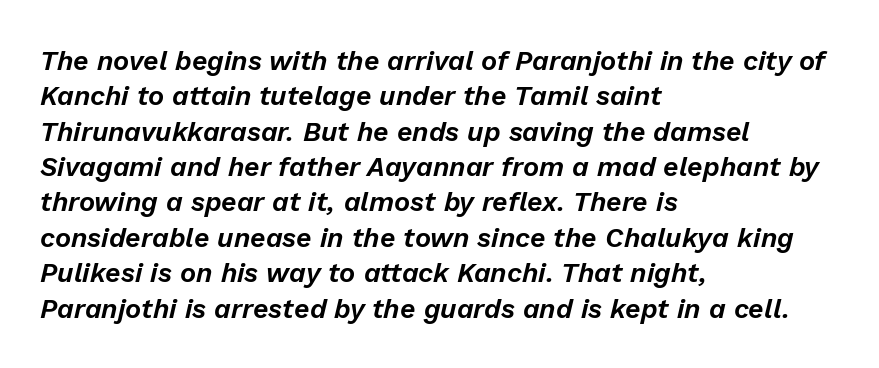
{"italic": "yes", "lean": "right", "slant_degrees": 13, "underline": "no", "align": "left", "line_spacing": "normal", "line_spacing_ratio": 1.31, "letter_spacing": "normal", "letter_spacing_em": 0.0, "glyph_px": 27}
